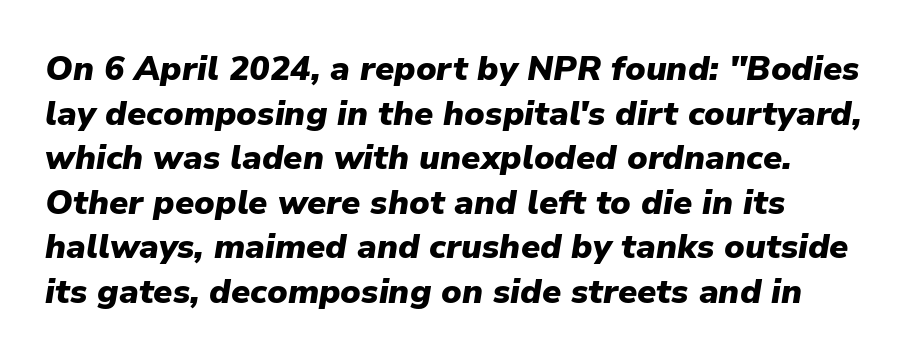
{"italic": "yes", "lean": "right", "slant_degrees": 9, "bold": "yes", "weight": "heavy", "width": "normal", "stroke_contrast": "low", "x_height": "medium", "monospaced": "no", "underline": "no", "align": "left", "line_spacing": "normal", "line_spacing_ratio": 1.31, "letter_spacing": "normal", "letter_spacing_em": 0.0, "glyph_px": 34}
